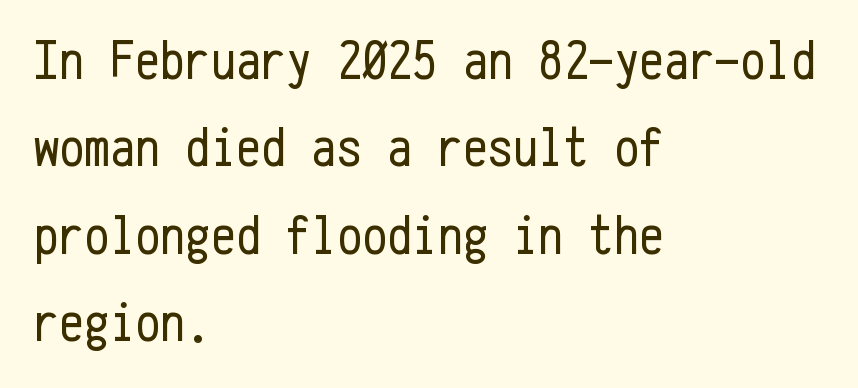
Q: Is the text bold? A: No.
Q: Is the text italic (slanted)? A: No, it is upright.
Q: Is the typeface a serif or a sans-serif typeface? A: Sans-serif.
Q: Is the text underlined? A: No.
Q: How is the paragraph aligned? A: Left-aligned.
Q: Is the spacing between letters normal or unusually wide? A: Normal.
Q: Is the spacing between lines tight, normal or loose? A: Normal.
Q: Width (condensed, normal, or wide)? A: Condensed.
Q: Stroke contrast? A: Low.
Q: x-height? A: Medium.
Q: Monospaced? A: Yes.
